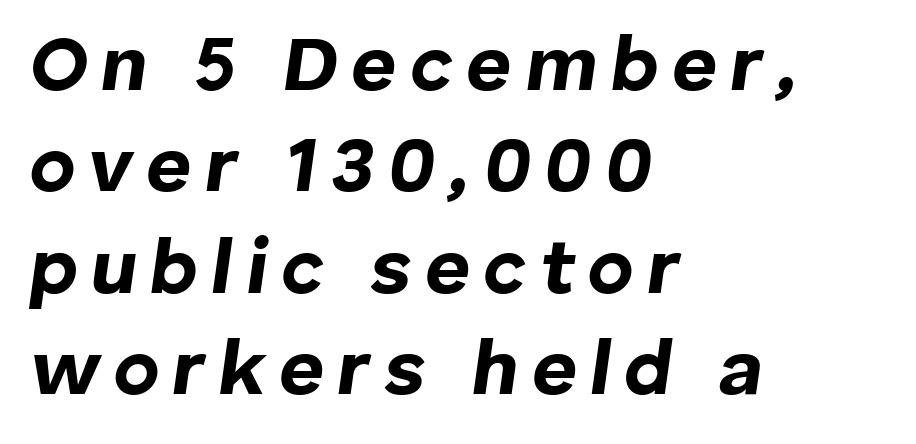
Q: Is the text bold? A: Yes.
Q: Is the text italic (slanted)? A: Yes, it leans right by about 8 degrees.
Q: Is the text underlined? A: No.
Q: How is the paragraph aligned? A: Left-aligned.
Q: Is the spacing between lines tight, normal or loose? A: Normal.
Q: Width (condensed, normal, or wide)? A: Normal.
Q: Stroke contrast? A: Low.
Q: x-height? A: Medium.
Q: Monospaced? A: No.
